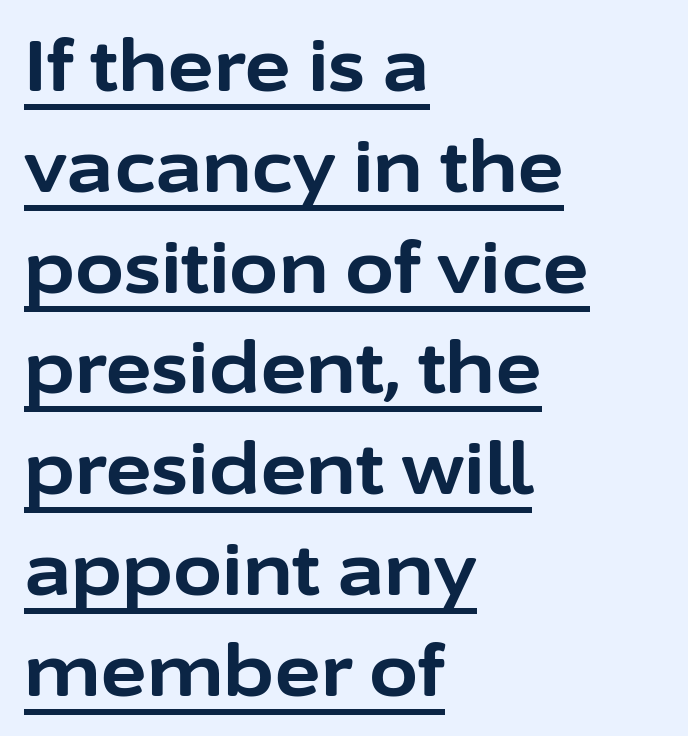
The image shows 71 px bold sans-serif type, upright; set left-aligned, normal line spacing (1.42x), normal letter spacing, underlined; low stroke contrast and a medium x-height.
